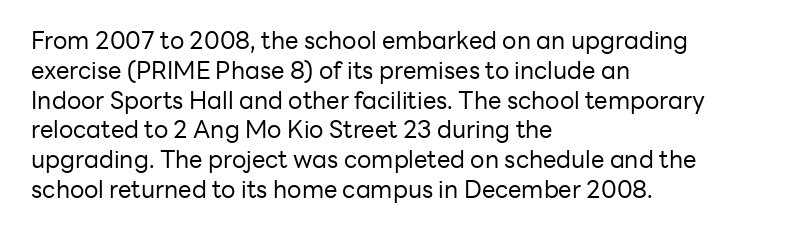
The image shows 24 px text type, upright; set left-aligned, line spacing 1.24x, normal letter spacing, not underlined.
